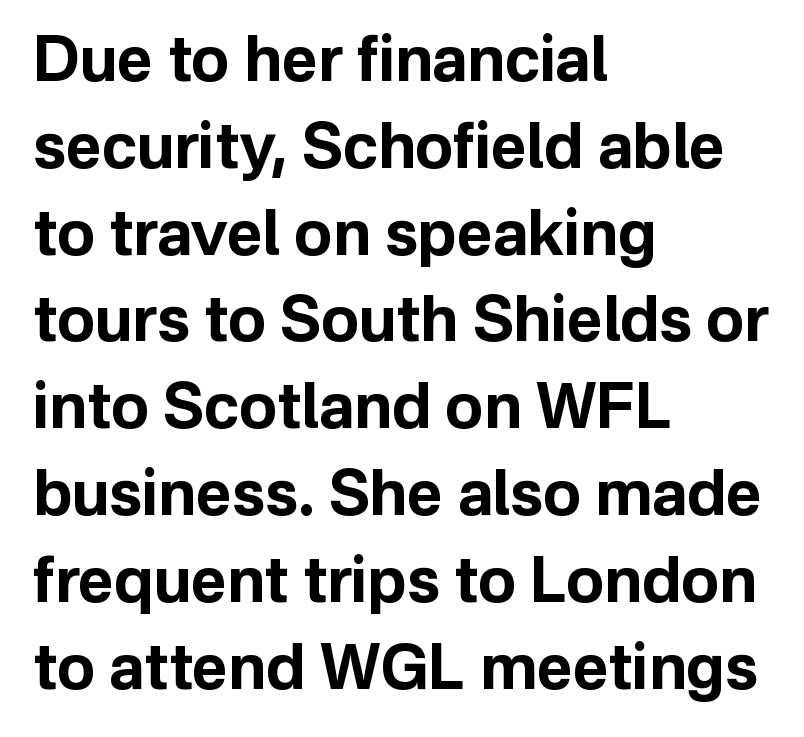
Q: Is the text bold? A: Yes.
Q: Is the text italic (slanted)? A: No, it is upright.
Q: Is the typeface a serif or a sans-serif typeface? A: Sans-serif.
Q: Is the text underlined? A: No.
Q: How is the paragraph aligned? A: Left-aligned.
Q: Is the spacing between letters normal or unusually wide? A: Normal.
Q: Is the spacing between lines tight, normal or loose? A: Normal.
Q: Width (condensed, normal, or wide)? A: Normal.
Q: Stroke contrast? A: Low.
Q: x-height? A: Medium.
Q: Monospaced? A: No.
